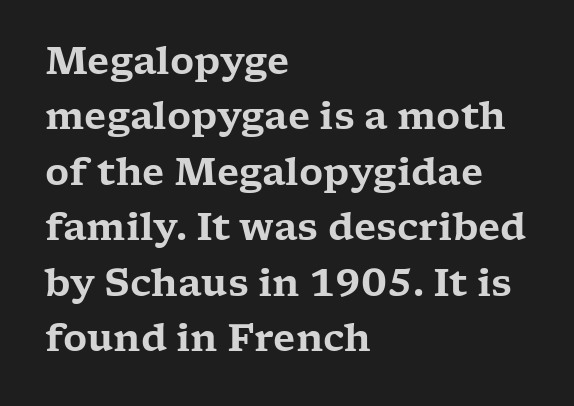
{"serif": "yes", "italic": "no", "width": "wide", "stroke_contrast": "low", "x_height": "medium", "monospaced": "no", "underline": "no", "align": "left", "line_spacing": "normal", "line_spacing_ratio": 1.5, "letter_spacing": "normal", "letter_spacing_em": 0.0, "glyph_px": 37}
